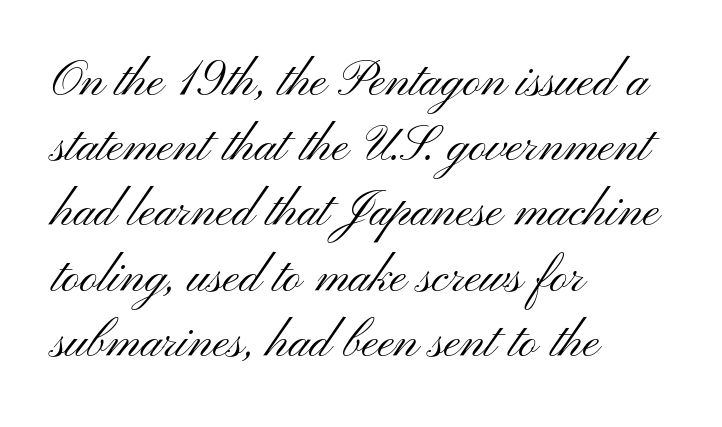
Underline: absent. You could call the tracking neutral — neither tight nor loose. Observe the absence of serifs on each vertical stroke in this sample. Weight class: somewhere from thin through regular.
